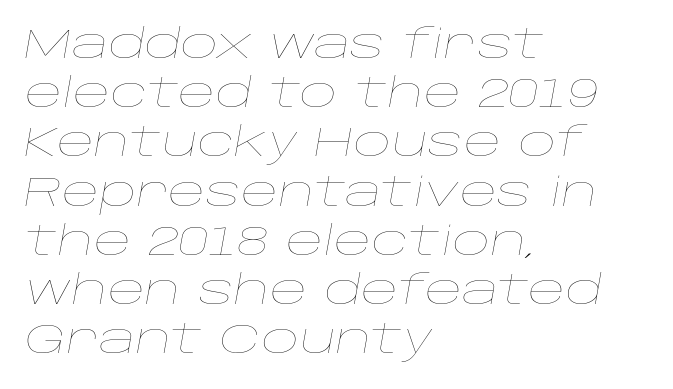
Short note: letters normally spaced. Each letter keeps its own natural width here, so spacing adapts to shape. Weight class: somewhere from thin through regular. Notice how the stems are inclined rather than vertical — that's the hallmark of italics. Every row of glyphs begins at an identical x-position on the left. Just letters on the line, the space beneath them empty.
